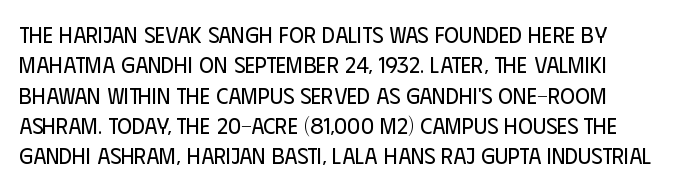
{"italic": "no", "bold": "no", "underline": "no", "line_spacing": "normal", "line_spacing_ratio": 1.32, "letter_spacing": "normal", "letter_spacing_em": 0.0, "glyph_px": 23}
